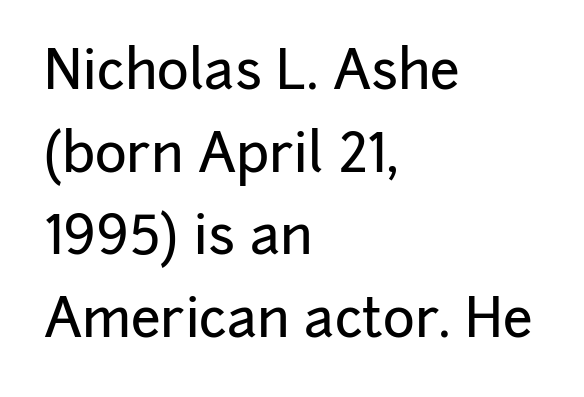
Q: Is the text italic (slanted)? A: No, it is upright.
Q: Is the typeface a serif or a sans-serif typeface? A: Sans-serif.
Q: Is the text underlined? A: No.
Q: How is the paragraph aligned? A: Left-aligned.
Q: Is the spacing between letters normal or unusually wide? A: Normal.
Q: Is the spacing between lines tight, normal or loose? A: Normal.
Q: Width (condensed, normal, or wide)? A: Normal.
Q: Stroke contrast? A: Low.
Q: x-height? A: Medium.
Q: Monospaced? A: No.
